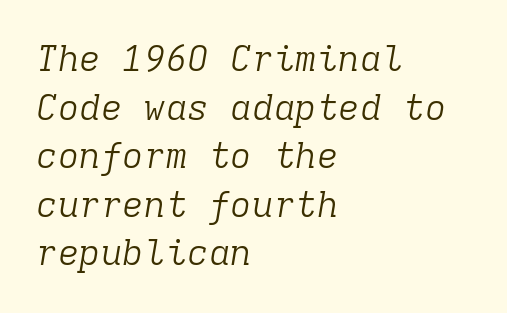
Has an underline been added? It has not. Leftover space on each line is placed entirely after the last word. The axis of the letterforms is tilted away from vertical. Baseline-to-baseline distance is the conventional proportion of letter height. The letterforms sit shoulder to shoulder at normal distance.
